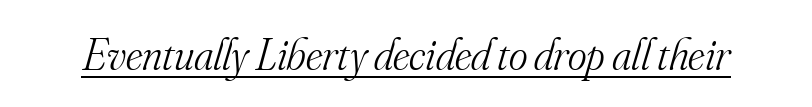
Q: Is the text bold? A: No.
Q: Is the text italic (slanted)? A: Yes, it leans right by about 16 degrees.
Q: Is the typeface a serif or a sans-serif typeface? A: Serif.
Q: Is the text underlined? A: Yes.
Q: Is the spacing between letters normal or unusually wide? A: Normal.
Q: Width (condensed, normal, or wide)? A: Normal.
Q: Stroke contrast? A: Medium.
Q: x-height? A: Small.
Q: Monospaced? A: No.
